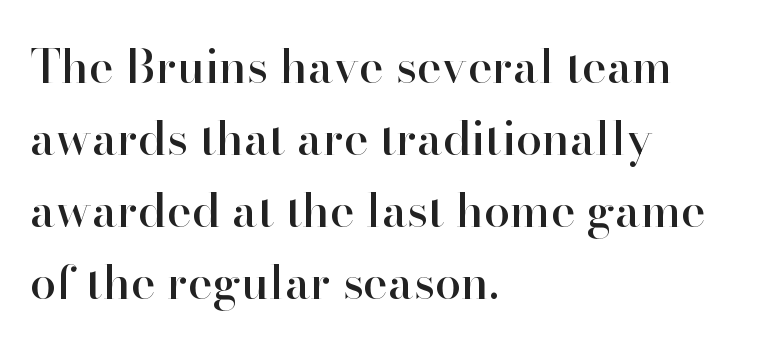
{"serif": "yes", "italic": "no", "width": "normal", "stroke_contrast": "high", "x_height": "small", "monospaced": "no", "underline": "no", "align": "left", "line_spacing": "normal", "line_spacing_ratio": 1.53, "letter_spacing": "normal", "letter_spacing_em": 0.0, "glyph_px": 47}
